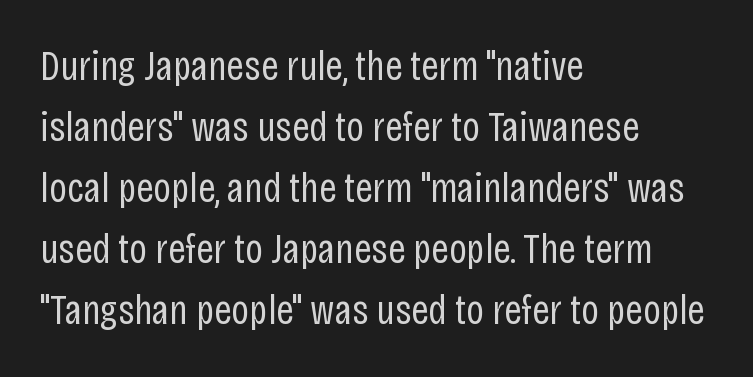
{"serif": "no", "italic": "no", "bold": "no", "weight": "regular", "width": "condensed", "stroke_contrast": "low", "x_height": "large", "monospaced": "no", "underline": "no", "align": "left", "line_spacing": "normal", "line_spacing_ratio": 1.42, "letter_spacing": "normal", "letter_spacing_em": 0.0, "glyph_px": 43}
